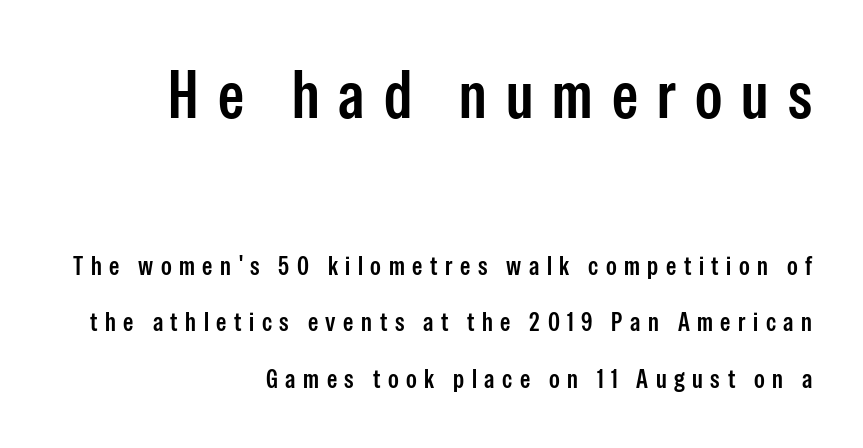
The space beneath each line is pristine and unruled. Large over small — that's the arrangement of the two blocks here. The line texture is sparse and dotted thanks to wide tracking. Whoever set this chose breathing room over compactness in the vertical rhythm.
